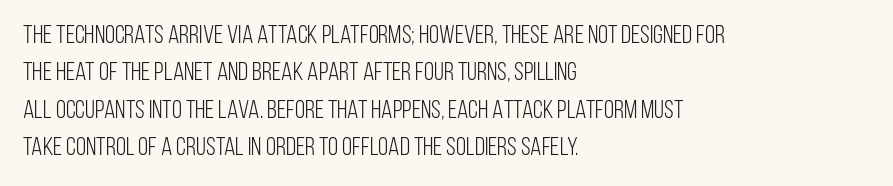
Is the letter spacing exaggerated? No — it looks like the ordinary default. This block has exactly the height ordinary leading produces. This is the regular roman posture of the typeface. Weight: not bold — regular or lighter.
